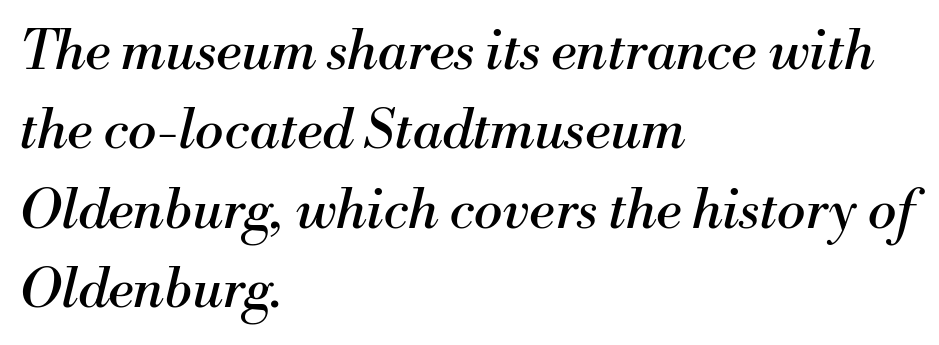
Q: Is the text bold? A: No.
Q: Is the text italic (slanted)? A: Yes, it leans right by about 13 degrees.
Q: Is the typeface a serif or a sans-serif typeface? A: Serif.
Q: Is the text underlined? A: No.
Q: How is the paragraph aligned? A: Left-aligned.
Q: Is the spacing between letters normal or unusually wide? A: Normal.
Q: Is the spacing between lines tight, normal or loose? A: Normal.
Q: Width (condensed, normal, or wide)? A: Normal.
Q: Stroke contrast? A: Medium.
Q: x-height? A: Small.
Q: Monospaced? A: No.
